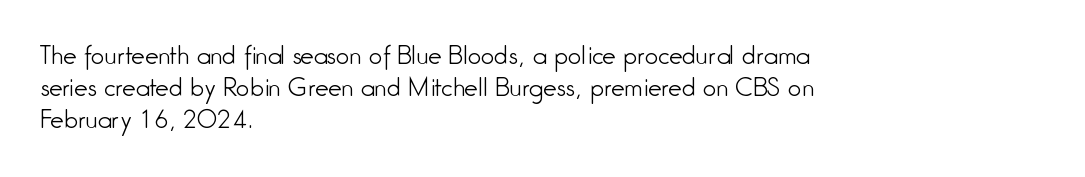
Q: Is the text bold? A: No.
Q: Is the text italic (slanted)? A: No, it is upright.
Q: Is the text underlined? A: No.
Q: How is the paragraph aligned? A: Left-aligned.
Q: Is the spacing between letters normal or unusually wide? A: Normal.
Q: Is the spacing between lines tight, normal or loose? A: Normal.
